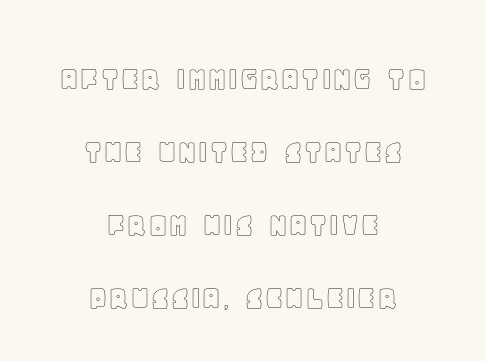
Inter-character spacing is left at the font's built-in metrics. A typesetter would call this leading open, well beyond the default. Quick note: underline off. The letters stand straight up with perfectly vertical stems.
